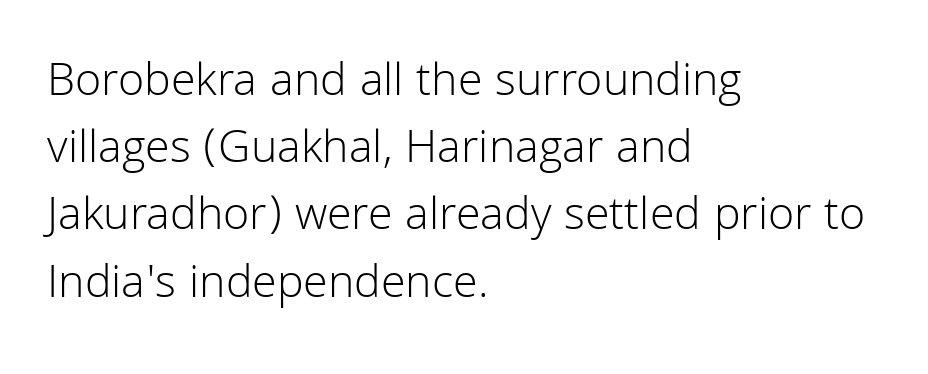
Q: Is the text bold? A: No.
Q: Is the text italic (slanted)? A: No, it is upright.
Q: Is the typeface a serif or a sans-serif typeface? A: Sans-serif.
Q: Is the text underlined? A: No.
Q: How is the paragraph aligned? A: Left-aligned.
Q: Is the spacing between letters normal or unusually wide? A: Normal.
Q: Is the spacing between lines tight, normal or loose? A: Normal.
Q: Width (condensed, normal, or wide)? A: Normal.
Q: Stroke contrast? A: Low.
Q: x-height? A: Medium.
Q: Monospaced? A: No.
